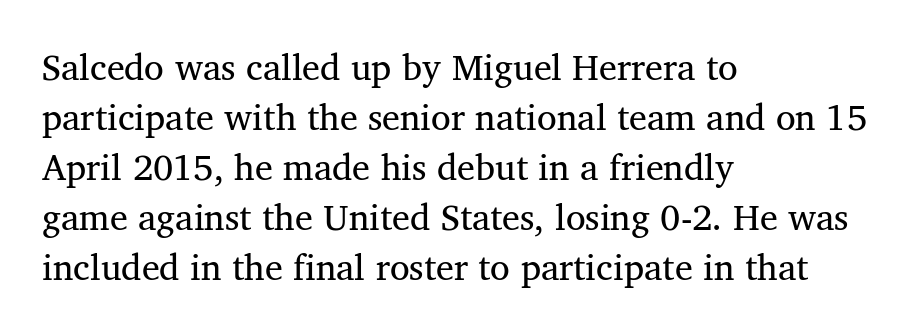
{"serif": "yes", "bold": "no", "weight": "regular", "width": "normal", "stroke_contrast": "medium", "x_height": "medium", "monospaced": "no", "underline": "no", "align": "left", "line_spacing": "normal", "line_spacing_ratio": 1.39, "letter_spacing": "normal", "letter_spacing_em": 0.0, "glyph_px": 36}
